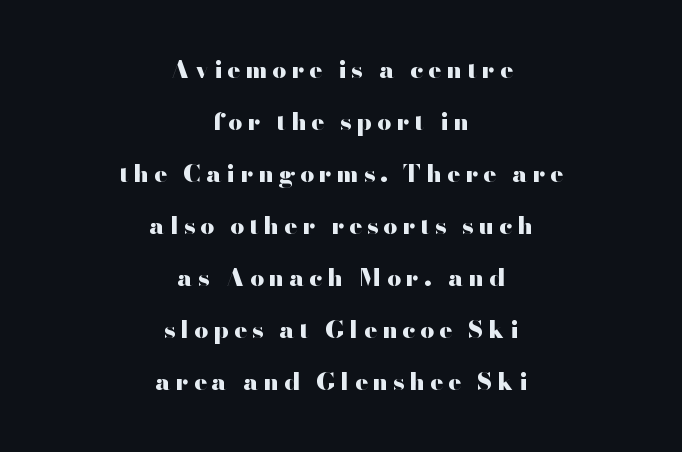
{"italic": "no", "bold": "yes", "underline": "no", "align": "center", "line_spacing": "loose", "line_spacing_ratio": 2.17, "letter_spacing": "wide", "letter_spacing_em": 0.21, "glyph_px": 24}
